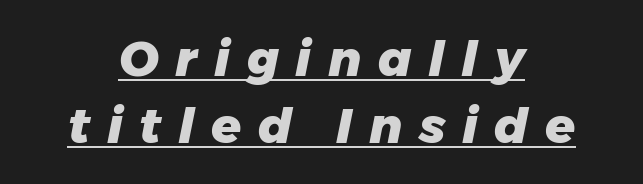
Q: Is the text bold? A: Yes.
Q: Is the text italic (slanted)? A: Yes, it leans right by about 11 degrees.
Q: Is the text underlined? A: Yes.
Q: How is the paragraph aligned? A: Centered.
Q: Is the spacing between letters normal or unusually wide? A: Unusually wide.
Q: Is the spacing between lines tight, normal or loose? A: Normal.
Q: Width (condensed, normal, or wide)? A: Normal.
Q: Stroke contrast? A: Low.
Q: x-height? A: Medium.
Q: Monospaced? A: No.
